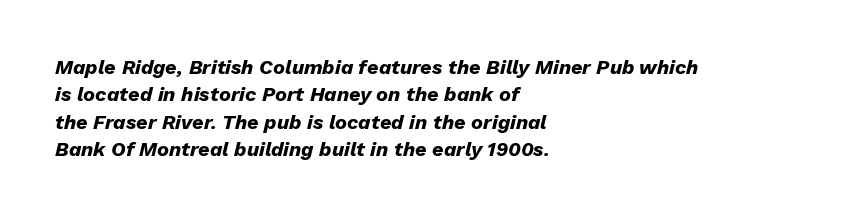
Quick note: interline space is typical. Bold? Absolutely — the strokes are thick and heavy. You can tell it's italic because the verticals aren't actually vertical. The letterforms sit shoulder to shoulder at normal distance. Type without underlining.
